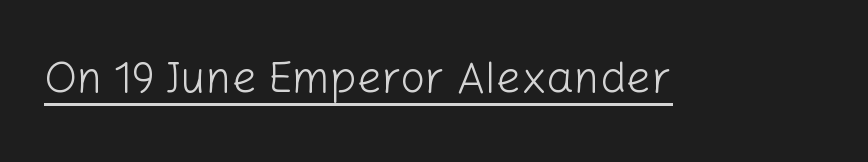
Q: Is the text bold? A: No.
Q: Is the text italic (slanted)? A: No, it is upright.
Q: Is the typeface a serif or a sans-serif typeface? A: Sans-serif.
Q: Is the text underlined? A: Yes.
Q: Is the spacing between letters normal or unusually wide? A: Normal.
Q: Width (condensed, normal, or wide)? A: Normal.
Q: Stroke contrast? A: Low.
Q: x-height? A: Medium.
Q: Monospaced? A: No.
